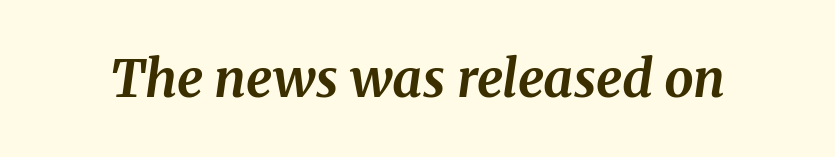
Q: Is the text bold? A: Yes.
Q: Is the text italic (slanted)? A: Yes, it leans right by about 8 degrees.
Q: Is the typeface a serif or a sans-serif typeface? A: Serif.
Q: Is the text underlined? A: No.
Q: Is the spacing between letters normal or unusually wide? A: Normal.
Q: Width (condensed, normal, or wide)? A: Normal.
Q: Stroke contrast? A: Medium.
Q: x-height? A: Medium.
Q: Monospaced? A: No.
